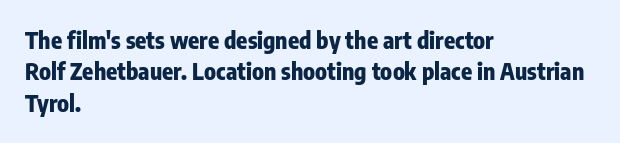
The image shows 23 px bold type, upright; set left-aligned, normal line spacing (1.36x), normal letter spacing, not underlined.
